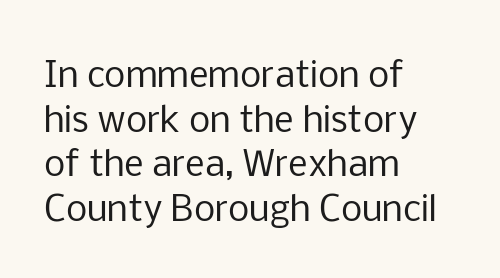
Unlike a traditional serif, this face leaves its strokes unadorned. This is roman type, the default non-slanted kind. Leading matches the norm, producing a regular column. Compared with a typical body face, this is equally light or lighter still. Is this a fixed-width face? No — the glyphs have proportional, varying widths.
